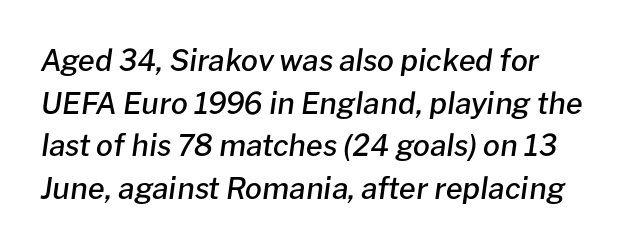
The image shows 30 px semibold type, italic (leaning right); set normal line spacing (1.42x), normal letter spacing, not underlined; low stroke contrast and a medium x-height.
